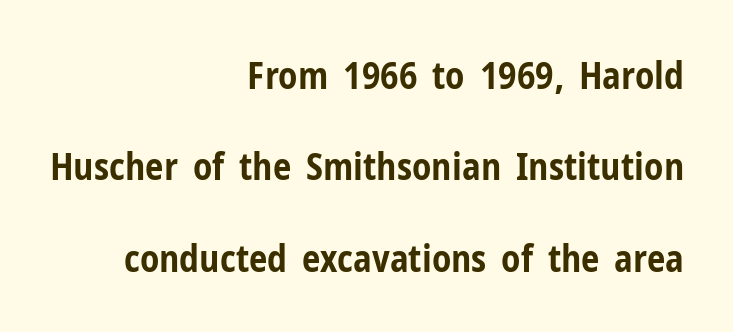
The image shows 37 px bold, condensed sans-serif type, upright; set right-aligned, loose line spacing (2.47x), normal letter spacing, not underlined; low stroke contrast and a medium x-height.
